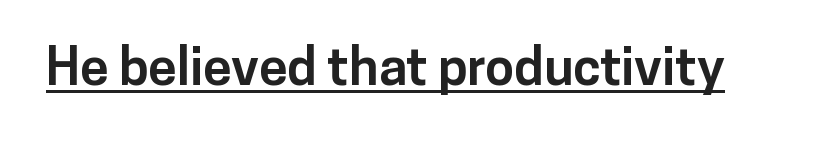
{"serif": "no", "italic": "no", "bold": "yes", "weight": "bold", "width": "normal", "stroke_contrast": "low", "x_height": "medium", "monospaced": "no", "underline": "yes", "letter_spacing": "normal", "letter_spacing_em": 0.0, "glyph_px": 52}
